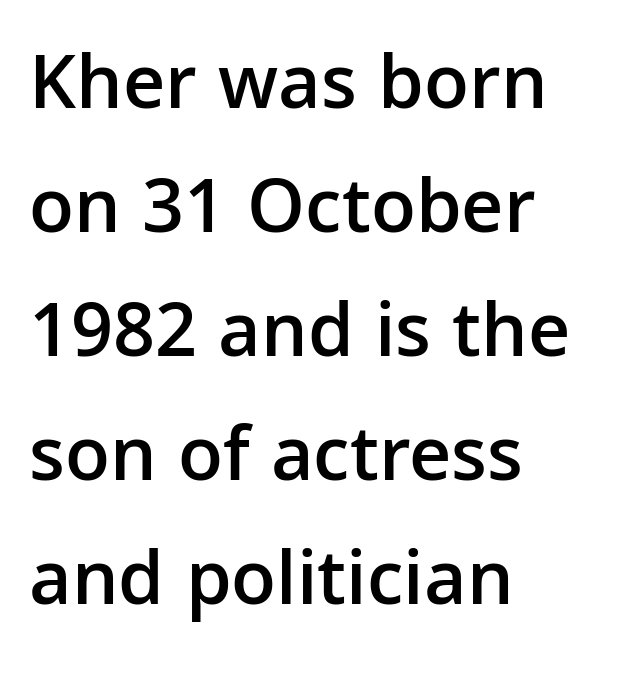
Q: Is the text bold? A: Semi-bold.
Q: Is the text italic (slanted)? A: No, it is upright.
Q: Is the typeface a serif or a sans-serif typeface? A: Sans-serif.
Q: Is the text underlined? A: No.
Q: How is the paragraph aligned? A: Left-aligned.
Q: Is the spacing between letters normal or unusually wide? A: Normal.
Q: Is the spacing between lines tight, normal or loose? A: Normal.
Q: Width (condensed, normal, or wide)? A: Normal.
Q: Stroke contrast? A: Low.
Q: x-height? A: Medium.
Q: Monospaced? A: No.
